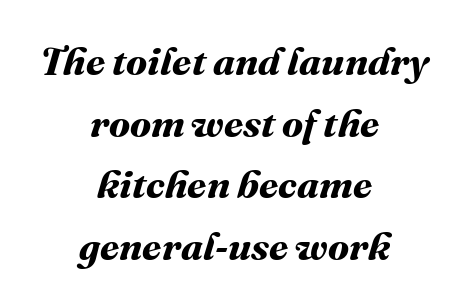
Q: Is the text bold? A: Yes.
Q: Is the text underlined? A: No.
Q: How is the paragraph aligned? A: Centered.
Q: Is the spacing between letters normal or unusually wide? A: Normal.
Q: Is the spacing between lines tight, normal or loose? A: Normal.
Q: Width (condensed, normal, or wide)? A: Normal.
Q: Stroke contrast? A: Medium.
Q: x-height? A: Medium.
Q: Monospaced? A: No.
